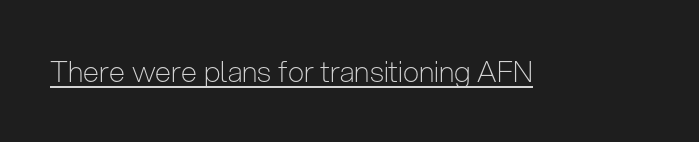
Short note: letters normally spaced. On a weight scale, this lands at 450 or below. Think of a printed novel: that variable character pitch is what you see here. Stroke terminals: plain, sans-serif. Characters remain perfectly vertical along every line.
